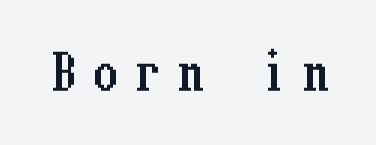
Unlike italic type, these characters show no tilt at all. Honestly, there is no underline to notice here at all. Students, note that the glyphs here are deliberately spaced far apart.
